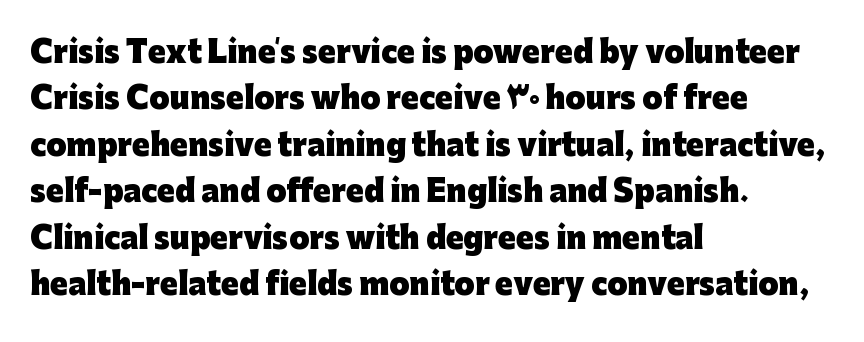
The image shows 29 px heavy sans-serif type, upright; set left-aligned, normal line spacing (1.6x), normal letter spacing, not underlined; low stroke contrast and a medium x-height.
